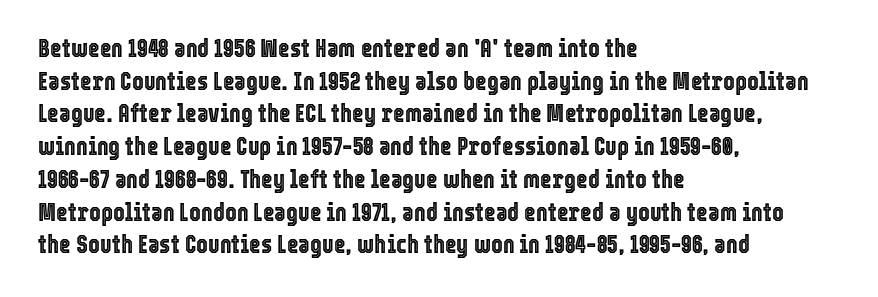
{"italic": "no", "underline": "no", "align": "left", "line_spacing": "normal", "line_spacing_ratio": 1.31, "letter_spacing": "normal", "letter_spacing_em": 0.0, "glyph_px": 25}
